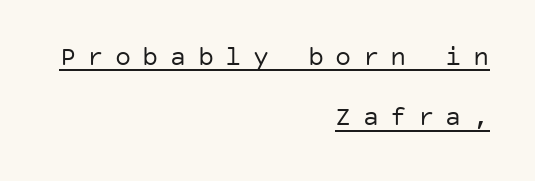
{"italic": "no", "bold": "no", "underline": "yes", "align": "right", "line_spacing": "loose", "line_spacing_ratio": 2.23, "letter_spacing": "wide", "letter_spacing_em": 0.42, "glyph_px": 27}
